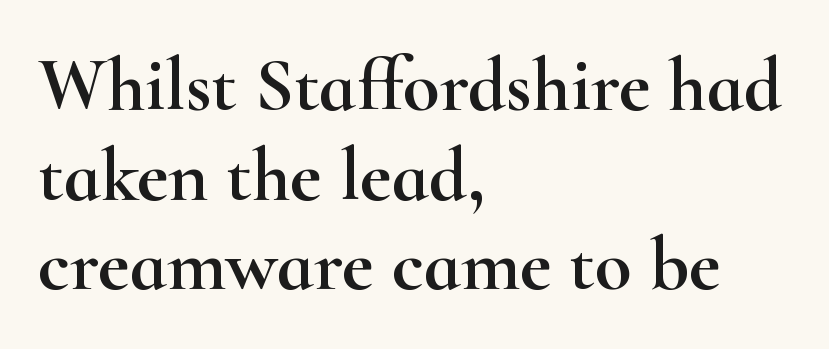
Q: Is the text italic (slanted)? A: No, it is upright.
Q: Is the typeface a serif or a sans-serif typeface? A: Serif.
Q: Is the text underlined? A: No.
Q: How is the paragraph aligned? A: Left-aligned.
Q: Is the spacing between letters normal or unusually wide? A: Normal.
Q: Width (condensed, normal, or wide)? A: Wide.
Q: Stroke contrast? A: High.
Q: x-height? A: Small.
Q: Monospaced? A: No.
